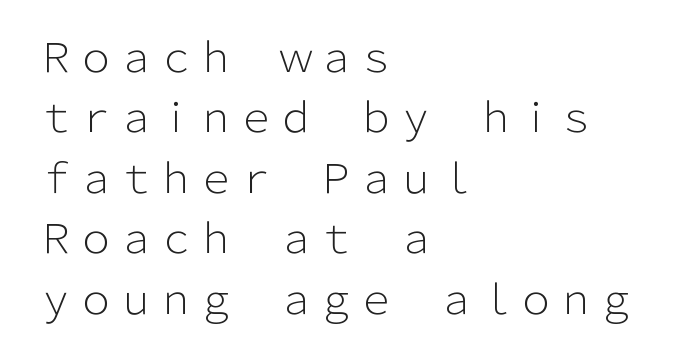
These lines are rendered in a variable-pitch font. A typesetter would label this face a sans. Between one letter and the next there's only the usual sliver of space. No chunkiness to these letters — they're not bold. A normal amount of white space separates one row of letters from the next.
